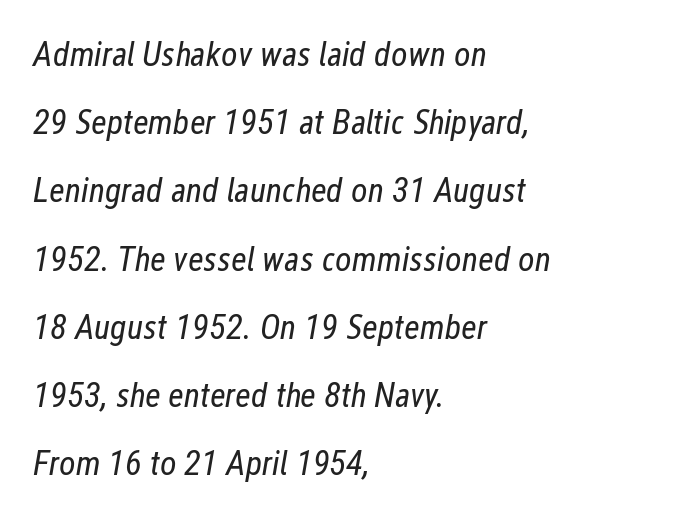
{"italic": "yes", "lean": "right", "slant_degrees": 12, "bold": "no", "weight": "regular", "width": "condensed", "stroke_contrast": "low", "x_height": "medium", "monospaced": "no", "underline": "no", "align": "left", "line_spacing": "loose", "line_spacing_ratio": 1.95, "letter_spacing": "normal", "letter_spacing_em": 0.0, "glyph_px": 35}
